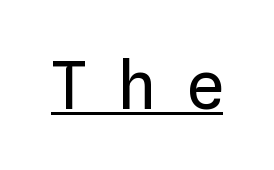
{"serif": "no", "italic": "no", "bold": "no", "weight": "regular", "width": "normal", "stroke_contrast": "low", "x_height": "medium", "monospaced": "no", "underline": "yes", "letter_spacing": "wide", "letter_spacing_em": 0.46, "glyph_px": 66}
